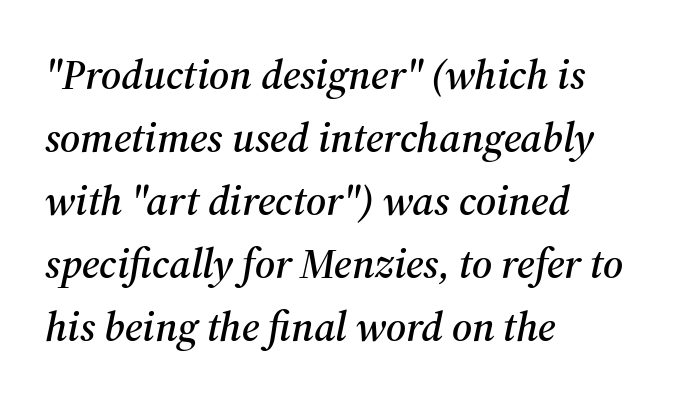
Q: Is the text italic (slanted)? A: Yes, it leans right by about 12 degrees.
Q: Is the typeface a serif or a sans-serif typeface? A: Serif.
Q: Is the text underlined? A: No.
Q: How is the paragraph aligned? A: Left-aligned.
Q: Is the spacing between letters normal or unusually wide? A: Normal.
Q: Is the spacing between lines tight, normal or loose? A: Normal.
Q: Width (condensed, normal, or wide)? A: Normal.
Q: Stroke contrast? A: Medium.
Q: x-height? A: Medium.
Q: Monospaced? A: No.
